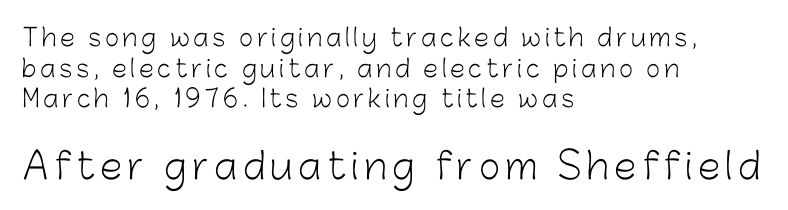
{"serif": "no", "italic": "no", "bold": "no", "weight": "light", "width": "normal", "stroke_contrast": "low", "x_height": "medium", "monospaced": "no", "underline": "no", "align": "left", "line_spacing": "normal", "line_spacing_ratio": 1.28, "larger_block": "second", "size_ratio": 1.5, "glyph_px": 36}
